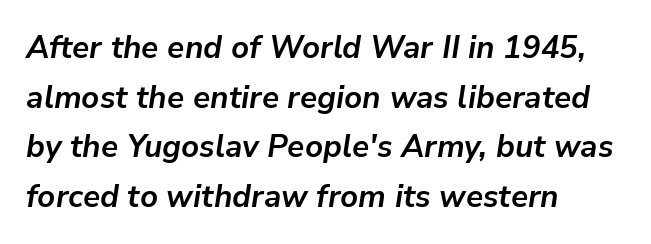
Q: Is the text bold? A: Yes.
Q: Is the text italic (slanted)? A: Yes, it leans right by about 9 degrees.
Q: Is the text underlined? A: No.
Q: How is the paragraph aligned? A: Left-aligned.
Q: Is the spacing between letters normal or unusually wide? A: Normal.
Q: Is the spacing between lines tight, normal or loose? A: Normal.
Q: Width (condensed, normal, or wide)? A: Normal.
Q: Stroke contrast? A: Low.
Q: x-height? A: Medium.
Q: Monospaced? A: No.
